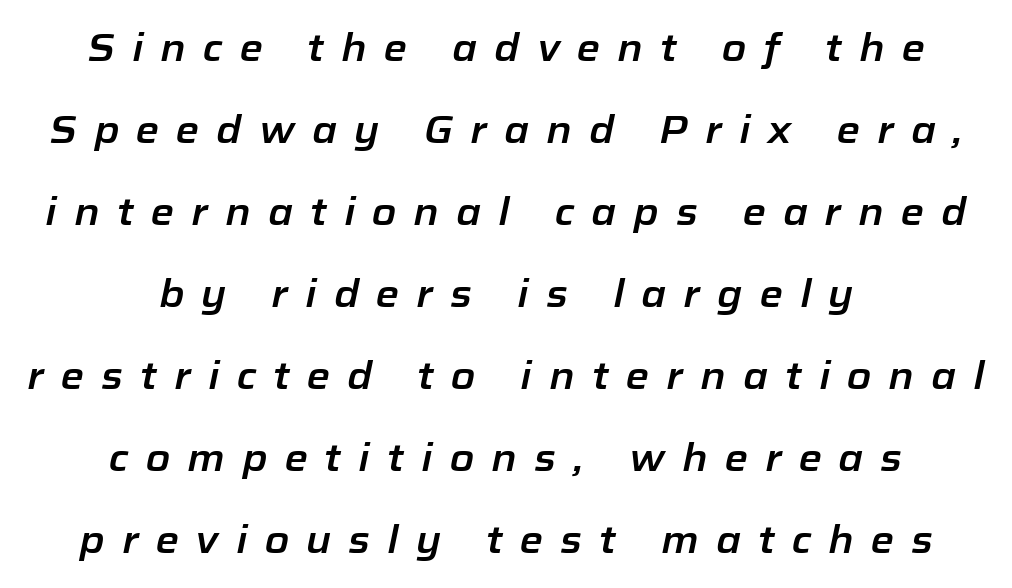
How are the letters spaced? Widely, with obvious added tracking. Underlining? Definitely not there. Layout note: lines centered. The specimen reads as italic at a glance.
